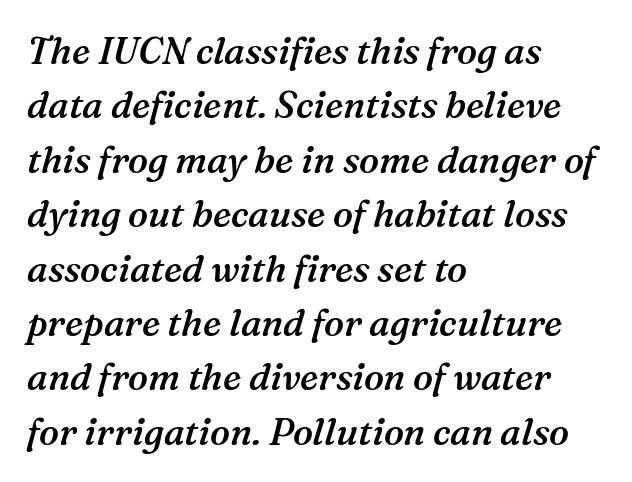
{"serif": "yes", "italic": "yes", "lean": "right", "slant_degrees": 16, "bold": "semi", "weight": "semibold", "width": "normal", "stroke_contrast": "medium", "x_height": "medium", "monospaced": "no", "underline": "no", "align": "left", "line_spacing": "normal", "line_spacing_ratio": 1.47, "letter_spacing": "normal", "letter_spacing_em": 0.0, "glyph_px": 37}
